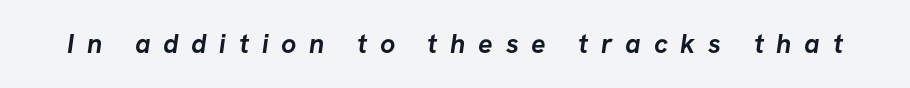
Weight check: bold — yes, fully. A bare baseline throughout the passage. This rendering widens character spacing well past its baseline value.
